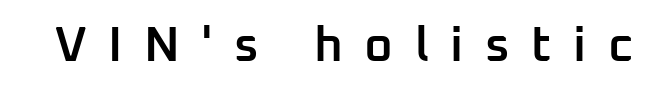
The image shows 49 px semibold sans-serif type, upright; set unusually wide letter spacing (+0.44 em), not underlined; low stroke contrast and a medium x-height.
